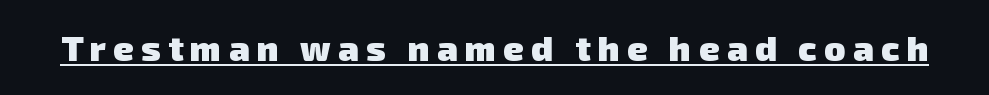
The image shows 35 px heavy sans-serif type; set unusually wide letter spacing (+0.21 em), underlined; low stroke contrast and a medium x-height.
